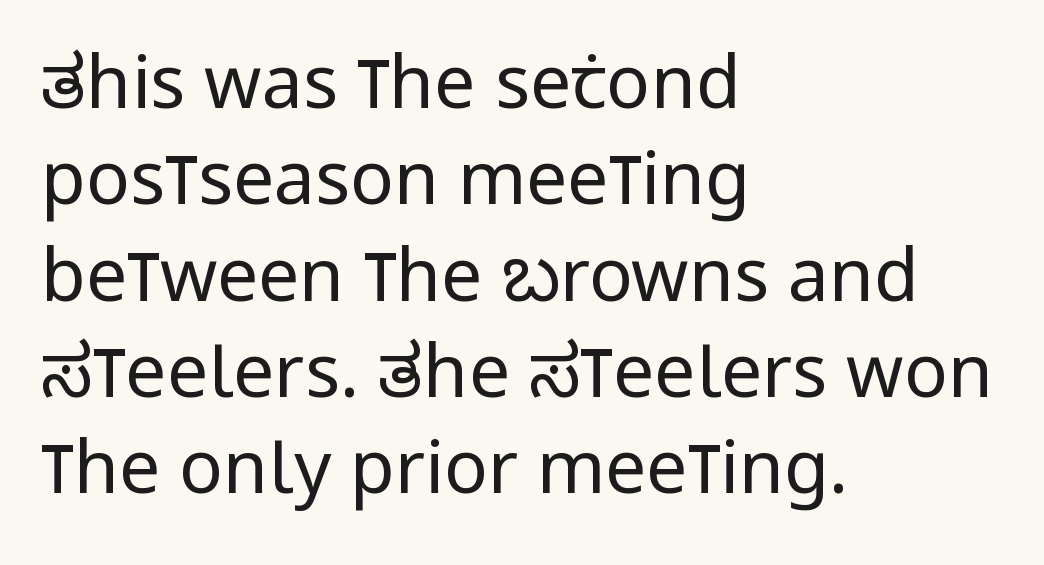
The image shows 73 px regular-weight, condensed sans-serif type, upright; set left-aligned, normal line spacing (1.32x), normal letter spacing, not underlined; low stroke contrast and a large x-height.
